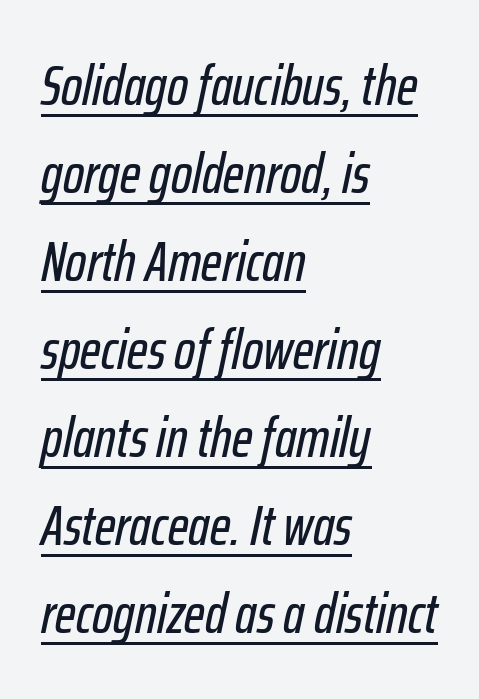
{"italic": "yes", "lean": "right", "slant_degrees": 12, "width": "condensed", "stroke_contrast": "low", "x_height": "medium", "monospaced": "no", "underline": "yes", "align": "left", "line_spacing": "normal", "line_spacing_ratio": 1.57, "letter_spacing": "normal", "letter_spacing_em": 0.0, "glyph_px": 56}
